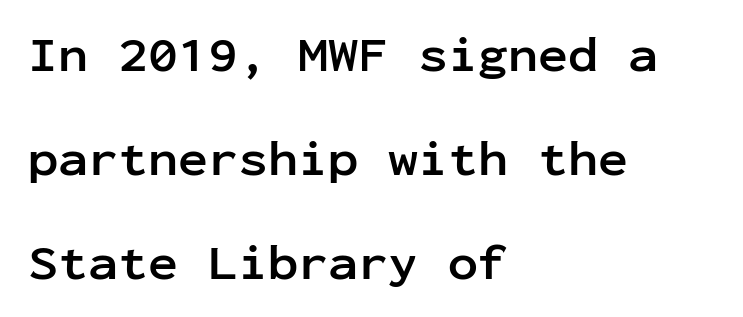
Q: Is the text bold? A: Yes.
Q: Is the text italic (slanted)? A: No, it is upright.
Q: Is the typeface a serif or a sans-serif typeface? A: Sans-serif.
Q: Is the text underlined? A: No.
Q: How is the paragraph aligned? A: Left-aligned.
Q: Is the spacing between letters normal or unusually wide? A: Normal.
Q: Is the spacing between lines tight, normal or loose? A: Loose.
Q: Width (condensed, normal, or wide)? A: Normal.
Q: Stroke contrast? A: Low.
Q: x-height? A: Medium.
Q: Monospaced? A: Yes.
